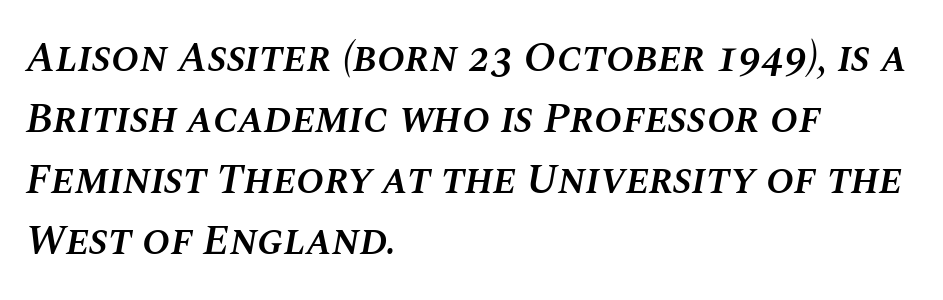
{"italic": "yes", "lean": "right", "slant_degrees": 10, "bold": "semi", "weight": "semibold", "width": "normal", "stroke_contrast": "medium", "x_height": "large", "monospaced": "no", "underline": "no", "align": "left", "line_spacing": "normal", "line_spacing_ratio": 1.45, "letter_spacing": "normal", "letter_spacing_em": 0.0, "glyph_px": 42}
